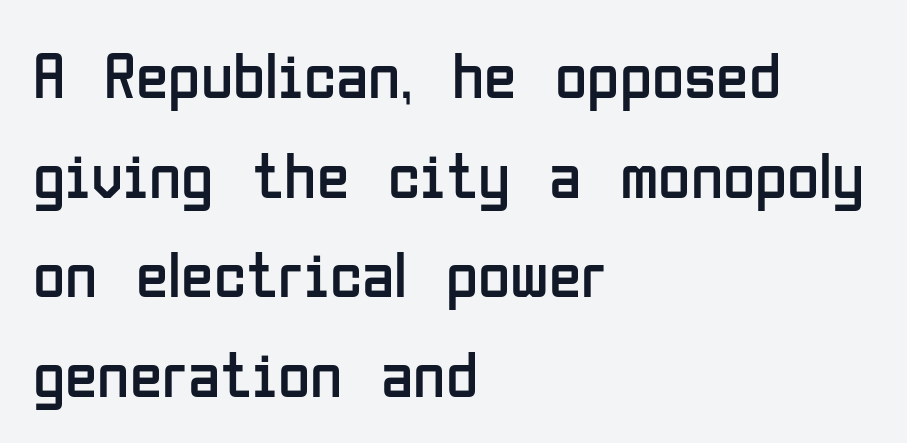
The image shows 66 px regular-weight, condensed sans-serif type, upright; set left-aligned, normal line spacing (1.51x), normal letter spacing, not underlined; low stroke contrast and a medium x-height.
